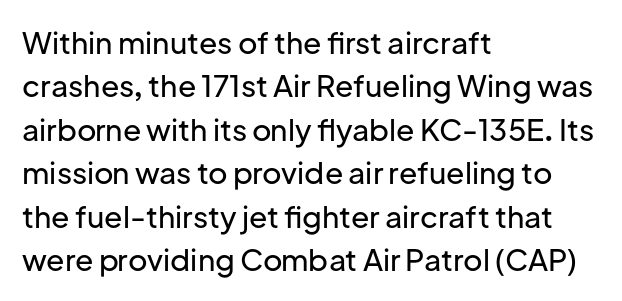
The image shows 30 px sans-serif type, upright; set left-aligned, normal line spacing (1.45x), normal letter spacing, not underlined; low stroke contrast and a medium x-height.
